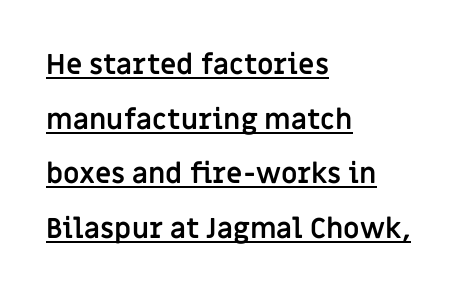
In CSS terms this would be text-align: left. You could fit nearly another row in the gap between these rows. The specimen reads as upright at a glance. Note the varied advance widths — an 'i' is clearly narrower than an 'm'. The rendering shows plain stroke endings on the letterforms — a sans-serif design.
